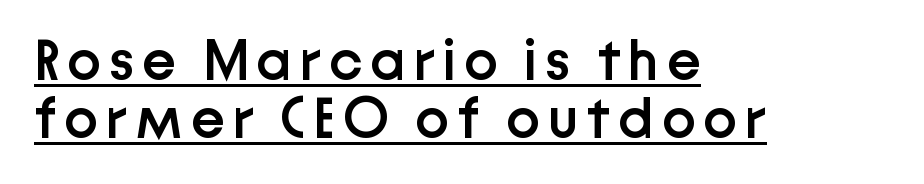
The image shows 57 px semibold sans-serif type, upright; set left-aligned, tight line spacing (1.01x), underlined; low stroke contrast and a medium x-height.
